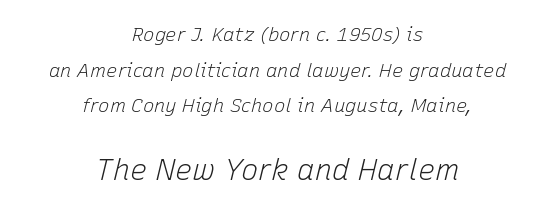
{"italic": "yes", "lean": "right", "slant_degrees": 15, "bold": "no", "weight": "light", "width": "normal", "stroke_contrast": "low", "x_height": "medium", "monospaced": "no", "underline": "no", "align": "center", "line_spacing_ratio": 1.88, "letter_spacing": "normal", "letter_spacing_em": 0.0, "larger_block": "second", "size_ratio": 1.53, "glyph_px": 29}
